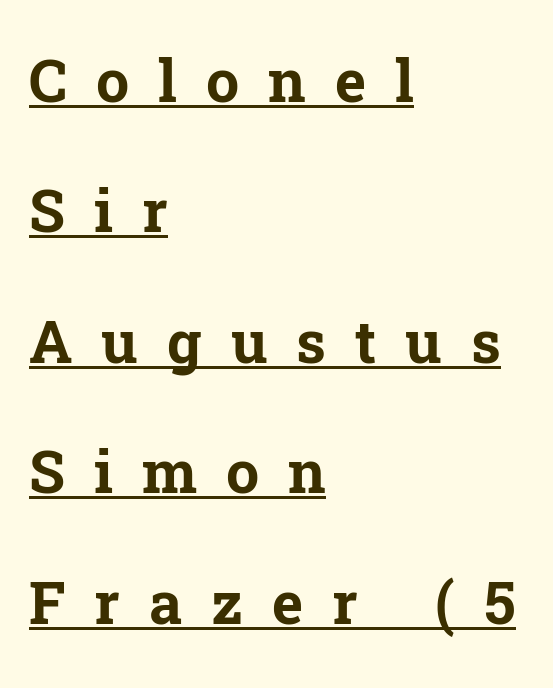
One-word summary of the alignment: left. This sample uses expanded letter spacing, leaving extra air between glyphs. Every word sits above its own underline. Emphasis by weight is at full strength: bold. The letters advance in unequal steps, a hallmark of proportional type. The typography opts for an upright posture over an oblique one.
